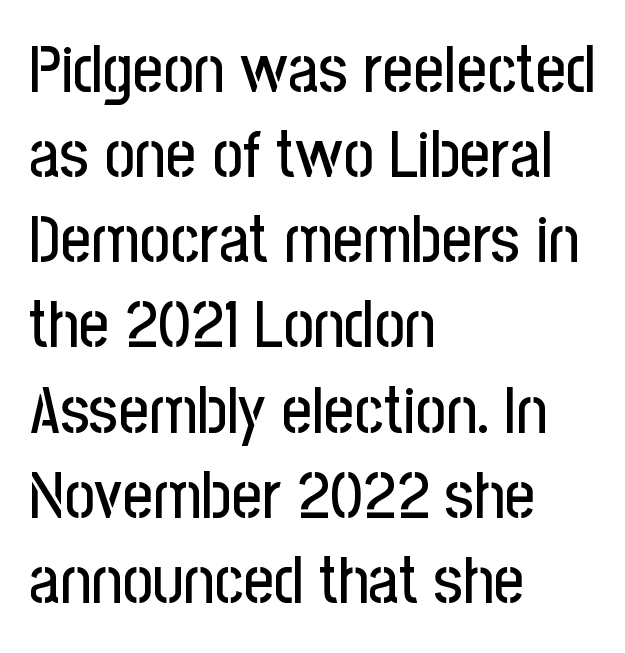
Q: Is the text italic (slanted)? A: No, it is upright.
Q: Is the typeface a serif or a sans-serif typeface? A: Sans-serif.
Q: Is the text underlined? A: No.
Q: How is the paragraph aligned? A: Left-aligned.
Q: Is the spacing between letters normal or unusually wide? A: Normal.
Q: Is the spacing between lines tight, normal or loose? A: Normal.
Q: Width (condensed, normal, or wide)? A: Condensed.
Q: Stroke contrast? A: Low.
Q: x-height? A: Medium.
Q: Monospaced? A: No.
